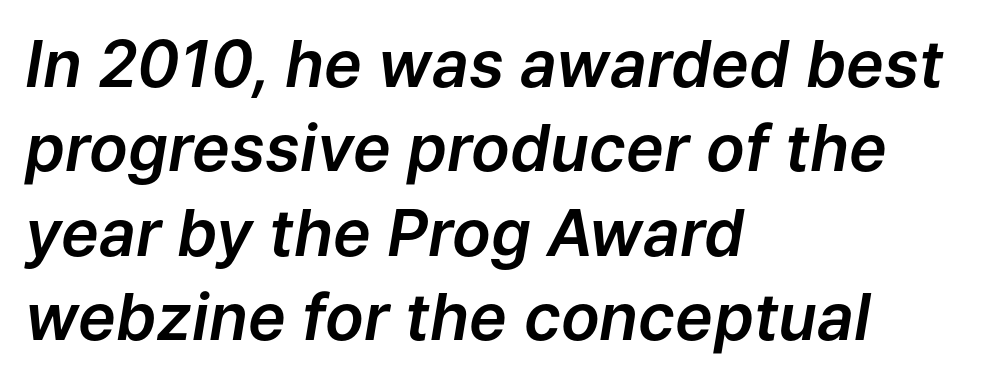
The image shows 64 px text type, italic (leaning right); set left-aligned, normal line spacing (1.32x), normal letter spacing, not underlined; low stroke contrast and a medium x-height.
